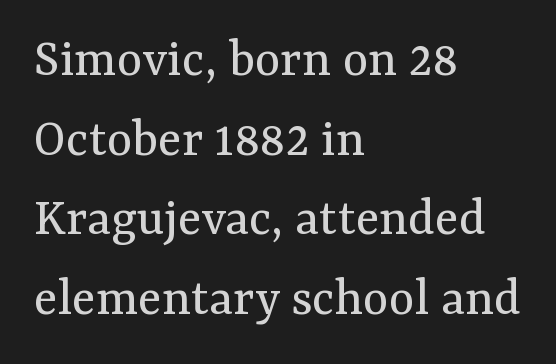
The image shows 55 px regular-weight serif type, upright; set left-aligned, normal line spacing (1.45x), normal letter spacing, not underlined; medium stroke contrast and a medium x-height.
